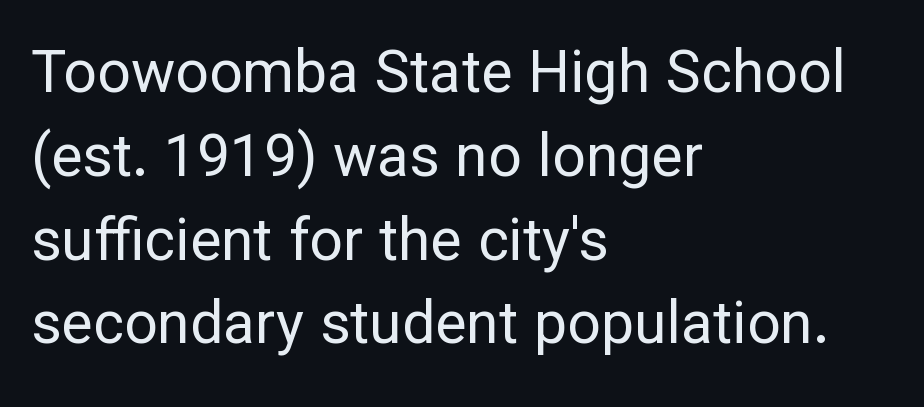
{"serif": "no", "italic": "no", "bold": "no", "weight": "regular", "width": "normal", "stroke_contrast": "low", "x_height": "medium", "monospaced": "no", "underline": "no", "align": "left", "line_spacing": "normal", "line_spacing_ratio": 1.42, "letter_spacing": "normal", "letter_spacing_em": 0.0, "glyph_px": 59}
